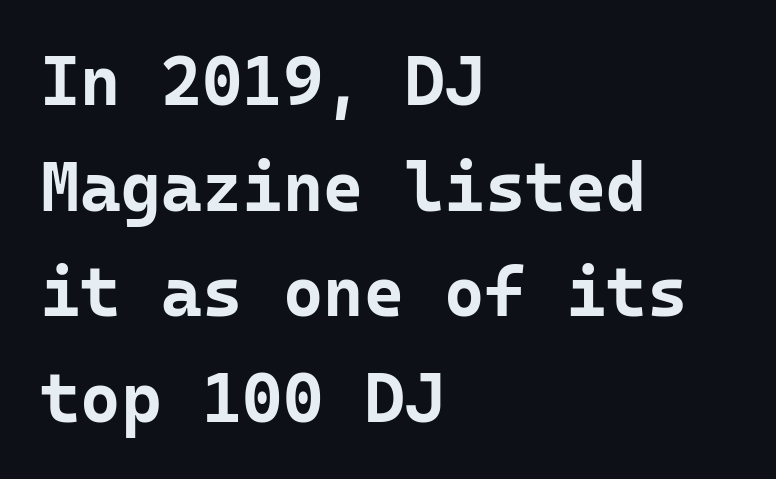
Grotesque or geometric, the face here clearly has no serifs. A typesetter would call this monospace, since all characters share one set width. Italic: no, the glyphs are upright roman. The font is running at its bold setting. Compared with typical paragraphs, the rows here are spaced about the same.
